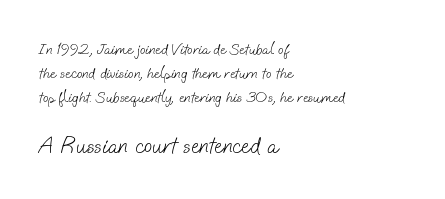
Q: Is the text bold? A: No.
Q: Is the text underlined? A: No.
Q: How is the paragraph aligned? A: Left-aligned.
Q: Is the spacing between letters normal or unusually wide? A: Normal.
Q: Is the spacing between lines tight, normal or loose? A: Normal.
Q: Which block of text is set in a larger size, the first (top) or the second (bottom)? A: The second (bottom) one.
